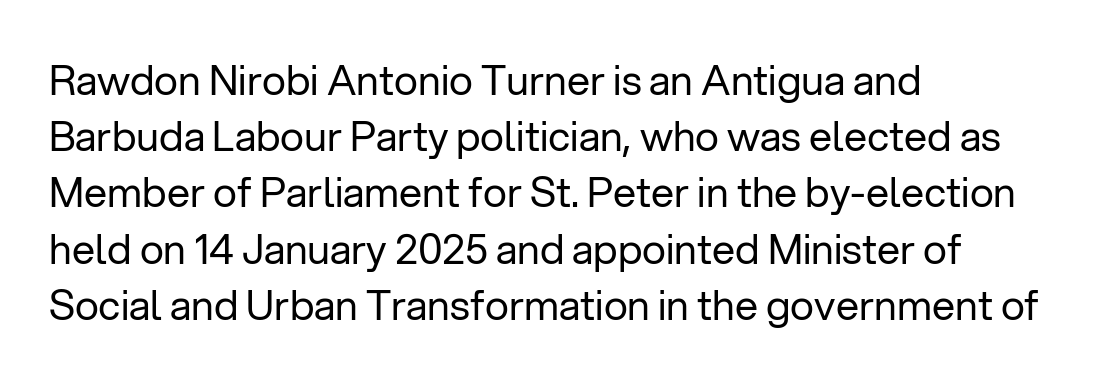
The image shows 41 px regular-weight sans-serif type, upright; set left-aligned, normal line spacing (1.37x), normal letter spacing, not underlined; low stroke contrast and a medium x-height.
